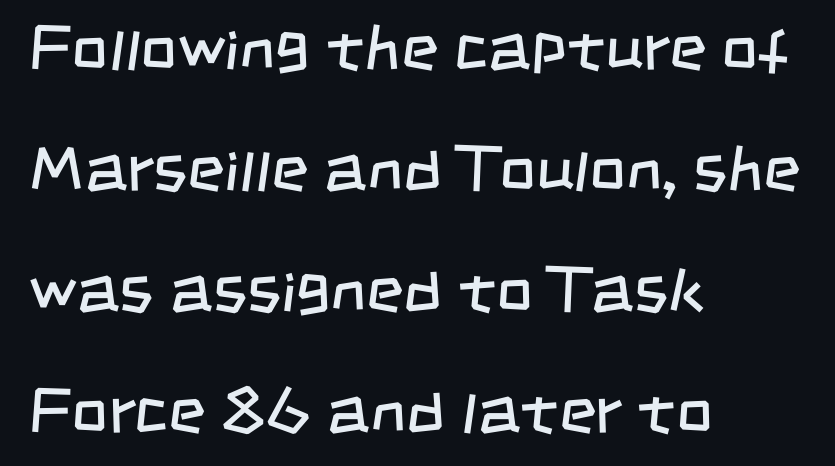
{"serif": "no", "bold": "no", "weight": "regular", "width": "condensed", "stroke_contrast": "low", "x_height": "large", "monospaced": "no", "underline": "no", "align": "left", "line_spacing_ratio": 1.89, "letter_spacing": "normal", "letter_spacing_em": 0.0, "glyph_px": 64}
